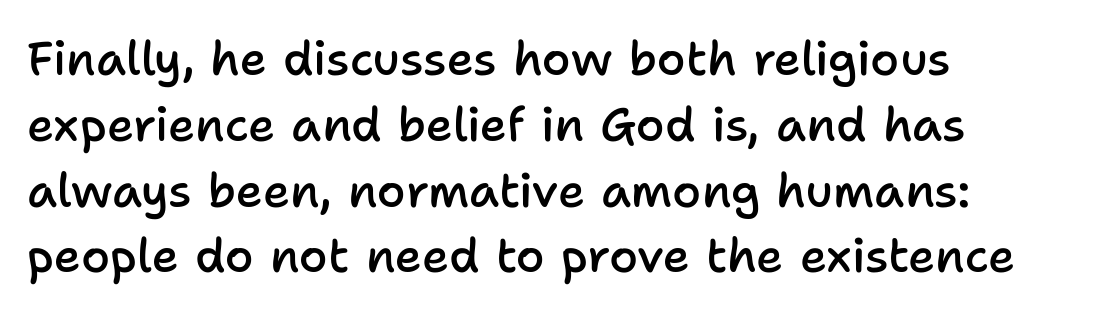
Q: Is the text bold? A: Semi-bold.
Q: Is the text italic (slanted)? A: No, it is upright.
Q: Is the typeface a serif or a sans-serif typeface? A: Sans-serif.
Q: Is the text underlined? A: No.
Q: How is the paragraph aligned? A: Left-aligned.
Q: Is the spacing between letters normal or unusually wide? A: Normal.
Q: Is the spacing between lines tight, normal or loose? A: Normal.
Q: Width (condensed, normal, or wide)? A: Normal.
Q: Stroke contrast? A: Low.
Q: x-height? A: Medium.
Q: Monospaced? A: No.
